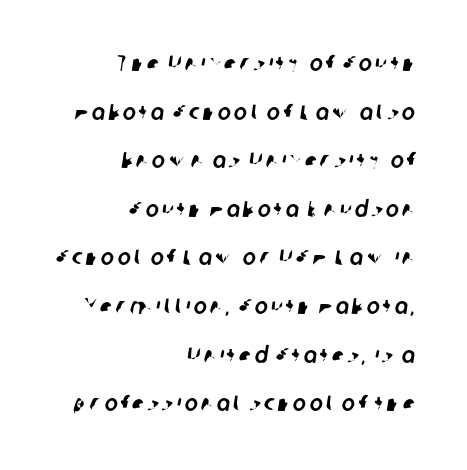
The image shows 22 px text type; set right-aligned, loose line spacing (2.21x), not underlined.
